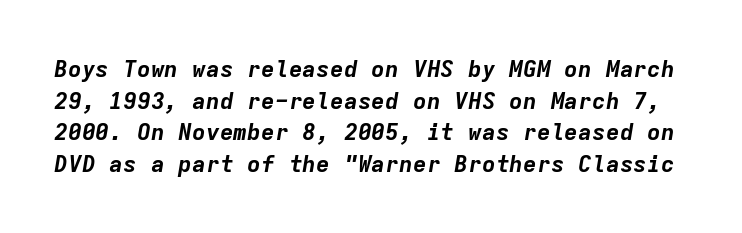
Its strokes are broad and dark, the hallmark of bold type. Is there much room between lines? A standard amount, neither cramped nor airy. Default kerning and tracking; the words read as compact shapes. The space beneath each line is pristine and unruled. Compared with ordinary roman type, these characters are visibly tilted.
